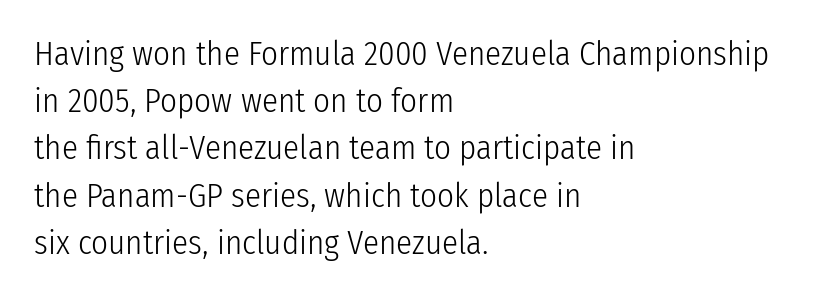
This rendering leaves character spacing at its baseline value. The face looks like a standard text weight, possibly lighter. The glyphs in this specimen are sans serif. Only glyphs here, with clear space below each row.
